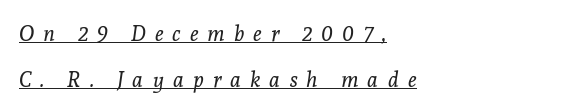
{"italic": "yes", "lean": "right", "slant_degrees": 8, "bold": "no", "underline": "yes", "align": "left", "line_spacing": "loose", "line_spacing_ratio": 2.18, "letter_spacing": "wide", "letter_spacing_em": 0.43, "glyph_px": 21}
